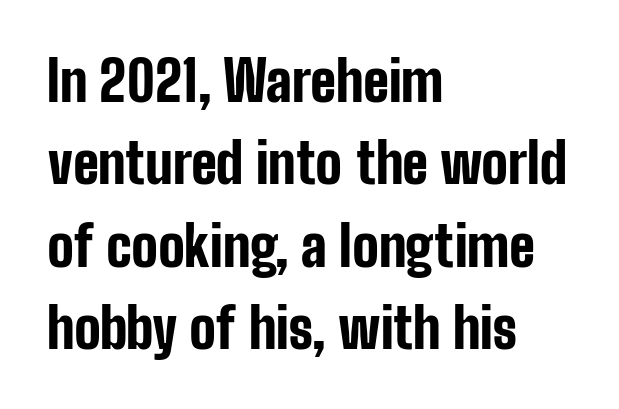
The image shows 55 px bold, condensed sans-serif type, upright; set left-aligned, normal line spacing (1.5x), normal letter spacing, not underlined; low stroke contrast and a medium x-height.
